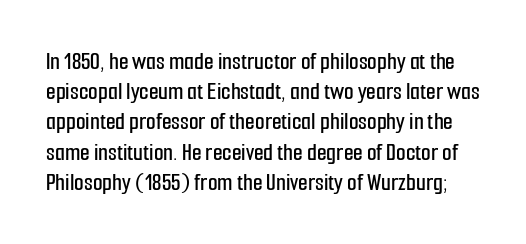
Q: Is the text italic (slanted)? A: No, it is upright.
Q: Is the text underlined? A: No.
Q: Is the spacing between letters normal or unusually wide? A: Normal.
